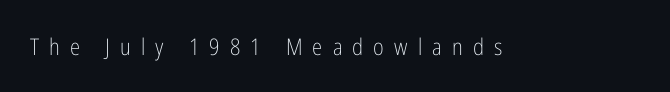
The image shows 23 px text type, upright; set unusually wide letter spacing (+0.44 em), not underlined.
